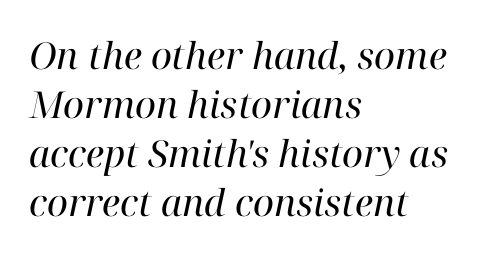
The image shows 37 px regular-weight serif type, italic (leaning right); set left-aligned, normal line spacing (1.32x), normal letter spacing, not underlined; high stroke contrast and a medium x-height.
